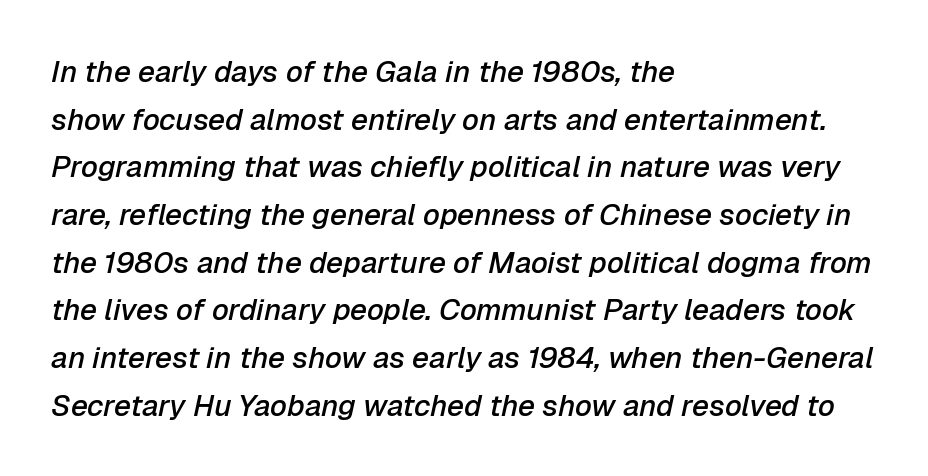
Italic? Definitely — the glyphs are oblique. Descender tails drop into unmarked territory. The paragraph shown leans on its left margin. The designer left line spacing at the default. Heft: intermediate — a semibold. The passage shown is typed in a proportional face where columns would drift.
